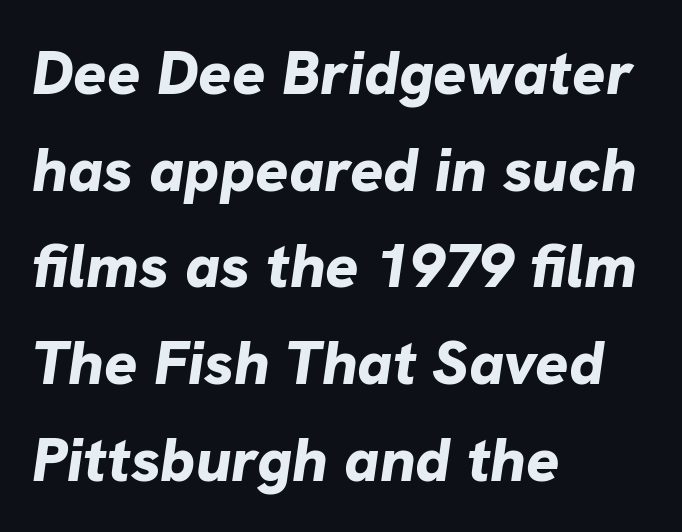
Q: Is the text bold? A: Yes.
Q: Is the text italic (slanted)? A: Yes, it leans right by about 8 degrees.
Q: Is the text underlined? A: No.
Q: How is the paragraph aligned? A: Left-aligned.
Q: Is the spacing between letters normal or unusually wide? A: Normal.
Q: Is the spacing between lines tight, normal or loose? A: Normal.
Q: Width (condensed, normal, or wide)? A: Normal.
Q: Stroke contrast? A: Low.
Q: x-height? A: Medium.
Q: Monospaced? A: No.
